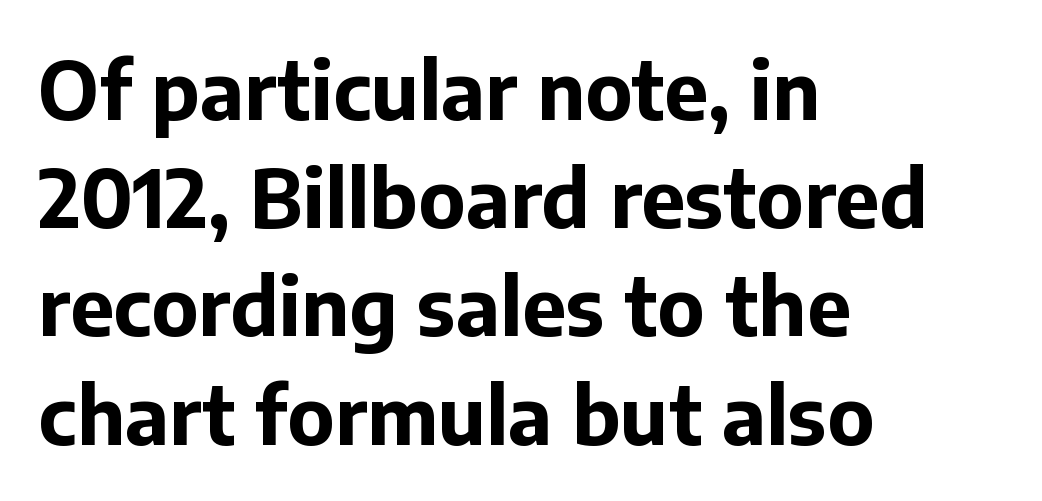
{"serif": "no", "italic": "no", "bold": "yes", "weight": "bold", "width": "normal", "stroke_contrast": "low", "x_height": "medium", "monospaced": "no", "underline": "no", "align": "left", "line_spacing": "normal", "line_spacing_ratio": 1.37, "letter_spacing": "normal", "letter_spacing_em": 0.0, "glyph_px": 79}
